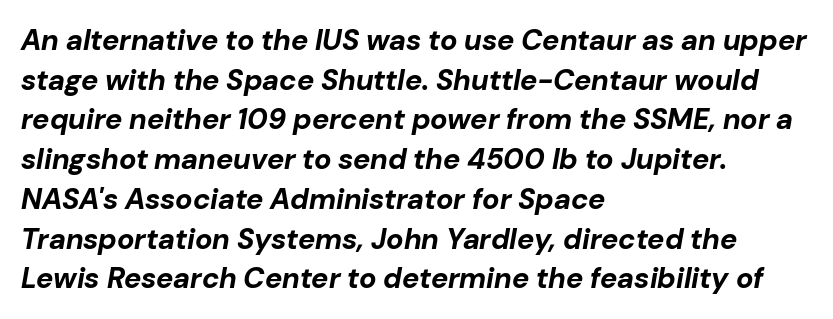
The lines are quadded left. The specimen reads as italic at a glance. You could not count columns in this text — the font is proportionally spaced. Strong, thick strokes mark this as bold type.
